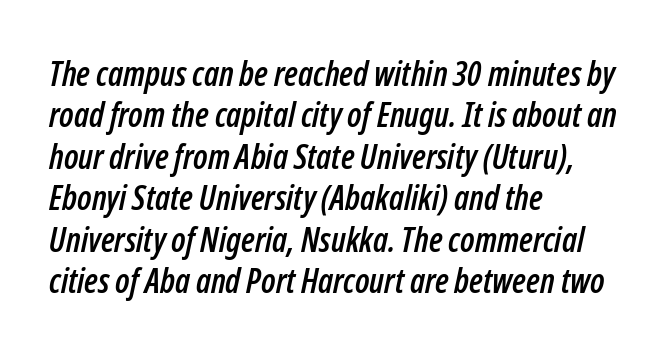
Does the copy run flush right? No — it runs flush left. Between one letter and the next there's only the usual sliver of space. Looks like regular typesetting: each glyph gets only the width it needs. The text carries the slant typical of an italic or oblique font.
